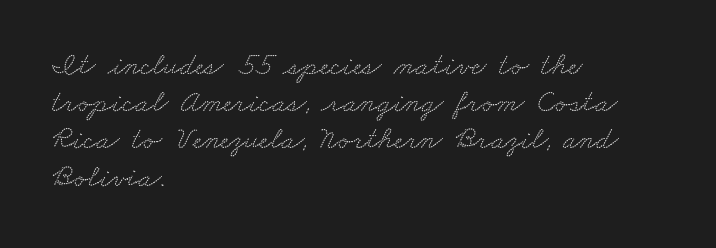
Notice how the passage keeps a crisp vertical edge on the left only. Are there feet on the stems? There are — it's a serif. No word sits above an underline. The horizontal fit of the characters is conventional and even. These lines are rendered in a variable-pitch font.
